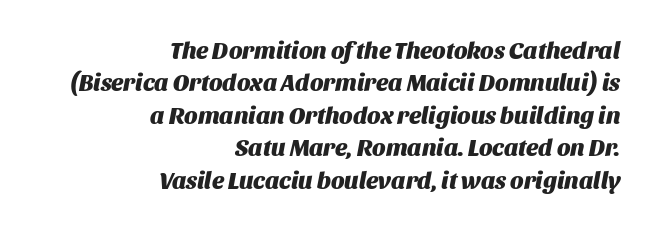
Q: Is the text bold? A: Yes.
Q: Is the text italic (slanted)? A: Yes, it leans right by about 11 degrees.
Q: Is the text underlined? A: No.
Q: How is the paragraph aligned? A: Right-aligned.
Q: Is the spacing between letters normal or unusually wide? A: Normal.
Q: Is the spacing between lines tight, normal or loose? A: Normal.
